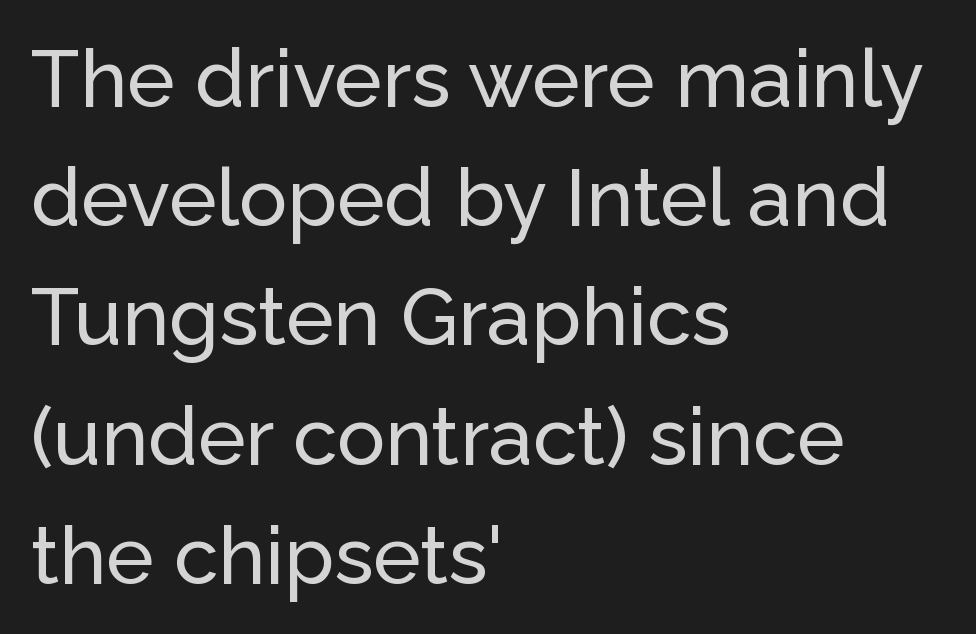
Q: Is the text italic (slanted)? A: No, it is upright.
Q: Is the typeface a serif or a sans-serif typeface? A: Sans-serif.
Q: Is the text underlined? A: No.
Q: How is the paragraph aligned? A: Left-aligned.
Q: Is the spacing between letters normal or unusually wide? A: Normal.
Q: Is the spacing between lines tight, normal or loose? A: Normal.
Q: Width (condensed, normal, or wide)? A: Normal.
Q: Stroke contrast? A: Low.
Q: x-height? A: Medium.
Q: Monospaced? A: No.
